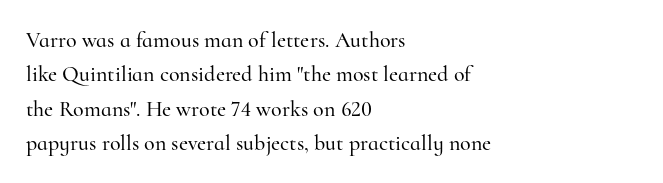
The image shows 22 px text type, upright; set left-aligned, normal line spacing (1.56x), normal letter spacing, not underlined.
